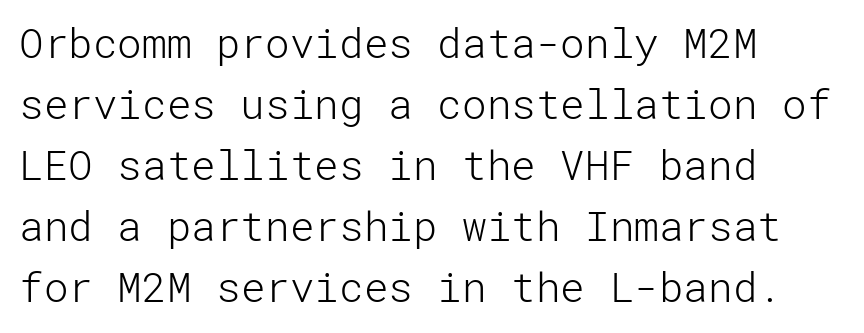
The image shows 41 px light sans-serif type, upright; set left-aligned, normal line spacing (1.49x), normal letter spacing, not underlined; low stroke contrast and a medium x-height.
